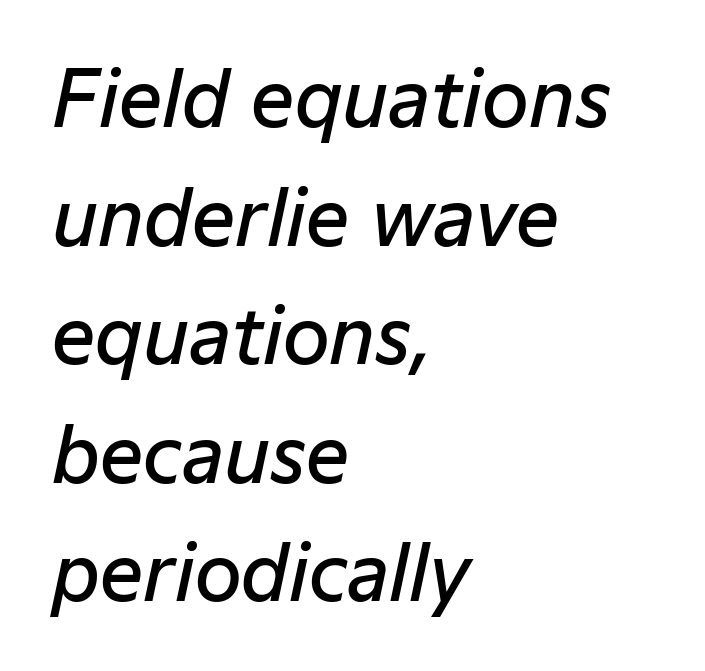
Just letters on the line, the space beneath them empty. Vertically, the passage feels balanced, rows spaced as you'd expect. Italic? Definitely — the glyphs are oblique. How are the letters spaced? Ordinarily, with no added tracking. The passage shown is semibold, sitting just below true bold. This rendering uses left alignment, leaving the right contour irregular.
